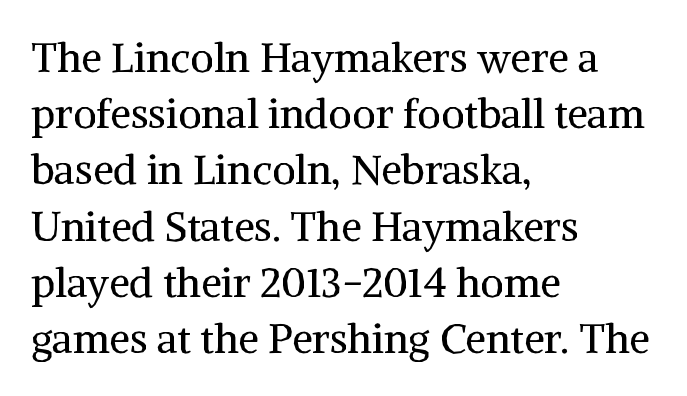
{"serif": "yes", "italic": "no", "bold": "no", "weight": "regular", "width": "normal", "stroke_contrast": "medium", "x_height": "medium", "monospaced": "no", "underline": "no", "align": "left", "line_spacing": "normal", "line_spacing_ratio": 1.37, "letter_spacing": "normal", "letter_spacing_em": 0.0, "glyph_px": 41}
